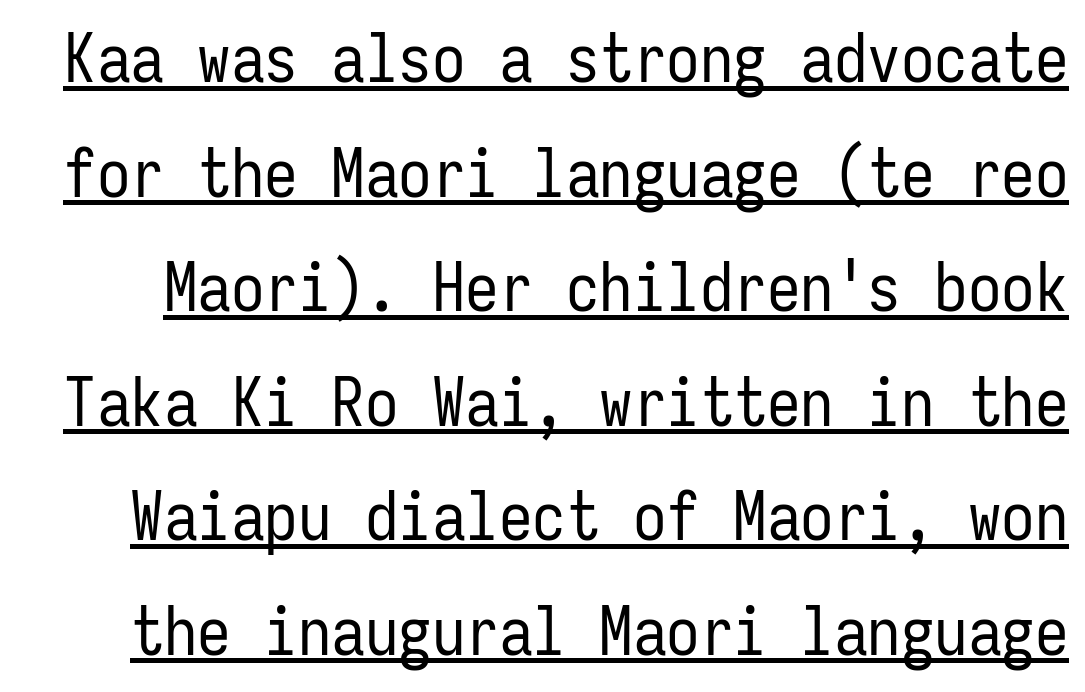
The image shows 67 px regular-weight, condensed sans-serif type, upright, monospaced; set line spacing 1.71x, normal letter spacing, underlined; low stroke contrast and a medium x-height.
